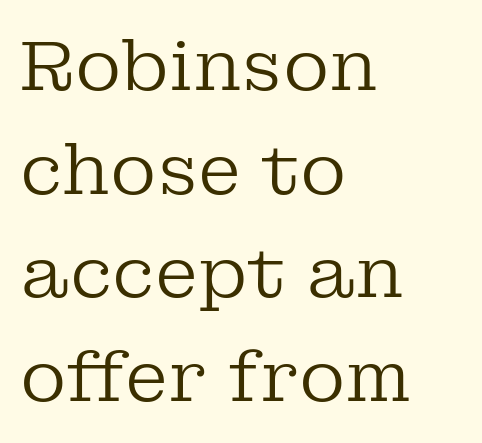
{"serif": "yes", "italic": "no", "bold": "no", "weight": "regular", "width": "normal", "stroke_contrast": "low", "x_height": "medium", "monospaced": "no", "underline": "no", "align": "left", "line_spacing": "normal", "line_spacing_ratio": 1.46, "letter_spacing": "normal", "letter_spacing_em": 0.0, "glyph_px": 71}
